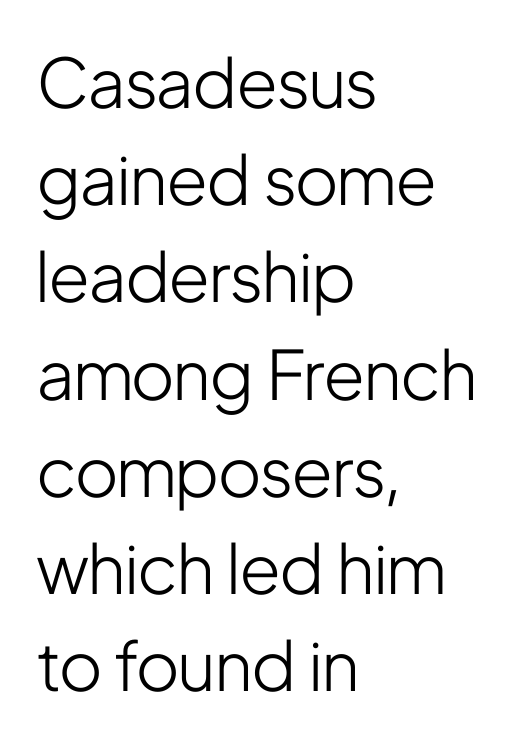
The image shows 68 px light, condensed sans-serif type, upright; set left-aligned, normal line spacing (1.43x), normal letter spacing, not underlined; low stroke contrast and a medium x-height.
